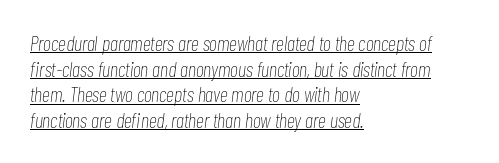
{"italic": "yes", "lean": "right", "slant_degrees": 7, "bold": "no", "underline": "yes", "align": "left", "line_spacing_ratio": 1.22, "letter_spacing": "normal", "letter_spacing_em": 0.0, "glyph_px": 21}
